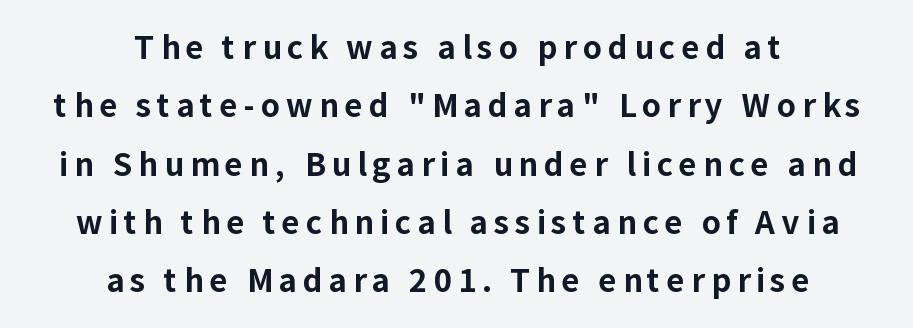
The image shows 31 px bold sans-serif type, upright; set centered, line spacing 1.88x, not underlined; low stroke contrast and a medium x-height.
